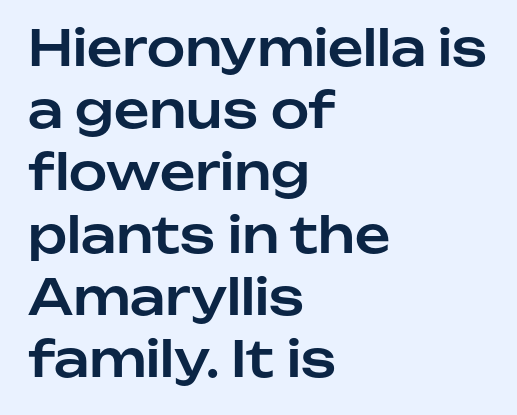
A typesetter would call this proportional, since set widths differ per character. Is the block centered? No — it sits flush against the left margin. In terms of letterform style, serifs are entirely absent. Interline gaps are of average width in this sample. Honestly, there is no underline to notice here at all. This is roman type, the default non-slanted kind.
